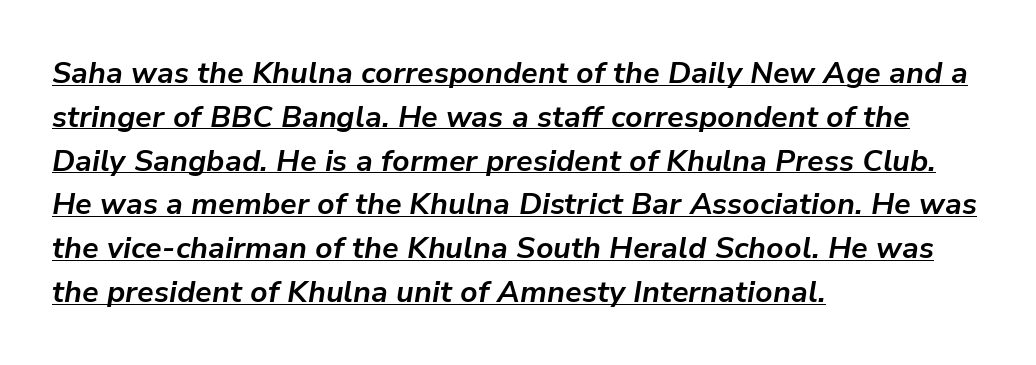
Check the space under the baseline: a stroke is drawn there. Is the letter spacing exaggerated? No — it looks like the ordinary default. The lines sit at an ordinary, default distance from one another. Alignment: flush left. Heft: maximum for text — a bold.
